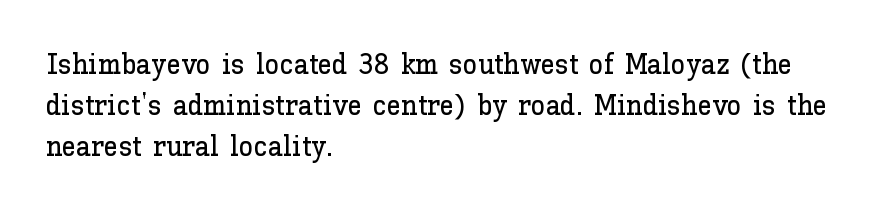
{"italic": "no", "width": "normal", "stroke_contrast": "low", "x_height": "medium", "monospaced": "no", "underline": "no", "align": "left", "line_spacing": "normal", "line_spacing_ratio": 1.41, "letter_spacing": "normal", "letter_spacing_em": 0.0, "glyph_px": 29}
